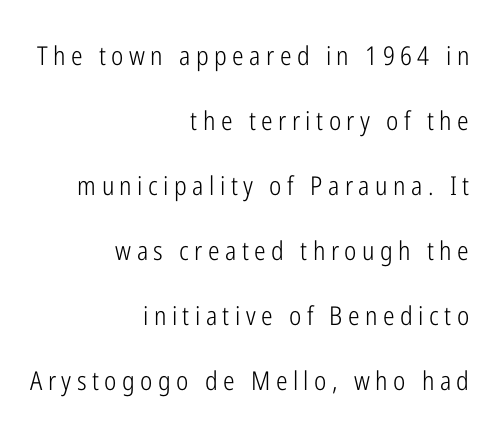
{"italic": "no", "bold": "no", "underline": "no", "align": "right", "line_spacing": "loose", "line_spacing_ratio": 2.5, "letter_spacing": "wide", "letter_spacing_em": 0.21, "glyph_px": 26}
